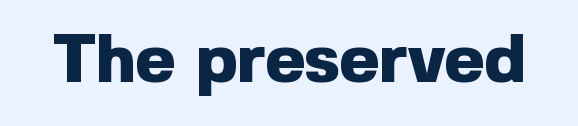
Q: Is the text bold? A: Yes.
Q: Is the text italic (slanted)? A: No, it is upright.
Q: Is the typeface a serif or a sans-serif typeface? A: Sans-serif.
Q: Is the text underlined? A: No.
Q: Is the spacing between letters normal or unusually wide? A: Normal.
Q: Width (condensed, normal, or wide)? A: Normal.
Q: x-height? A: Medium.
Q: Monospaced? A: No.
